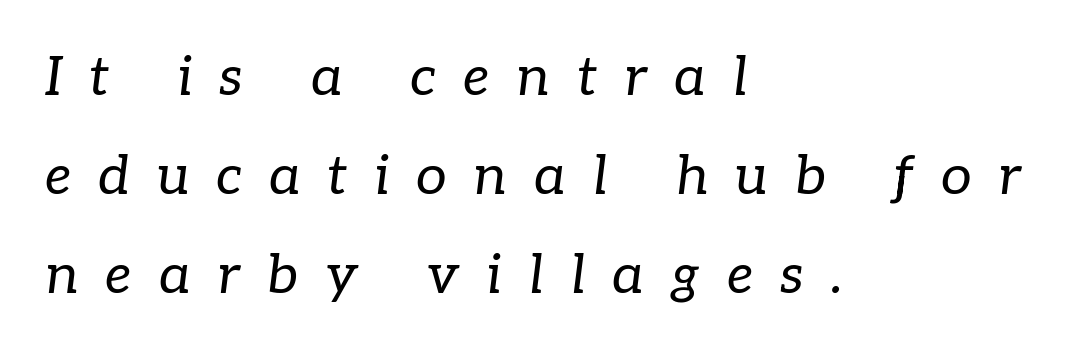
The compositor pushed each line to the left boundary. No extra ink here — the face is not bold. Is this a sans? No — the strokes have serifs. The area under the type is left untouched. Varying glyph widths throughout — classic text-font behaviour.
